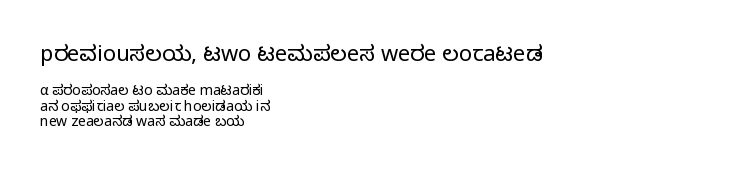
Q: Is the text bold? A: No.
Q: Is the text italic (slanted)? A: No, it is upright.
Q: Is the text underlined? A: No.
Q: How is the paragraph aligned? A: Left-aligned.
Q: Is the spacing between letters normal or unusually wide? A: Normal.
Q: Is the spacing between lines tight, normal or loose? A: Tight.
Q: Which block of text is set in a larger size, the first (top) or the second (bottom)? A: The first (top) one.
